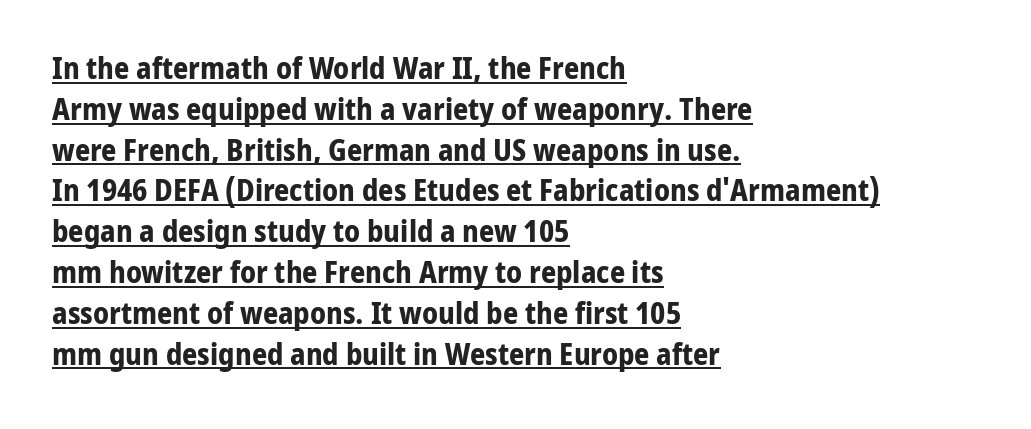
The image shows 30 px bold sans-serif type, upright; set left-aligned, normal line spacing (1.36x), normal letter spacing, underlined; low stroke contrast and a medium x-height.
